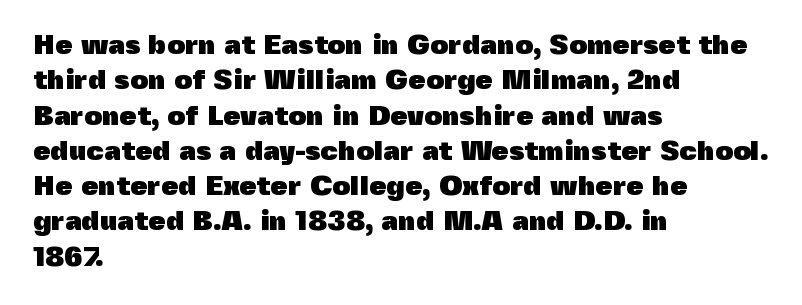
Q: Is the text bold? A: Yes.
Q: Is the text italic (slanted)? A: No, it is upright.
Q: Is the typeface a serif or a sans-serif typeface? A: Sans-serif.
Q: Is the text underlined? A: No.
Q: How is the paragraph aligned? A: Left-aligned.
Q: Is the spacing between letters normal or unusually wide? A: Normal.
Q: Is the spacing between lines tight, normal or loose? A: Normal.
Q: Width (condensed, normal, or wide)? A: Normal.
Q: x-height? A: Medium.
Q: Monospaced? A: No.
